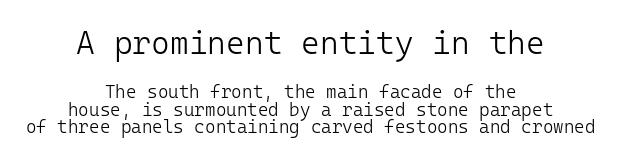
Q: Is the text bold? A: No.
Q: Is the text italic (slanted)? A: No, it is upright.
Q: Is the typeface a serif or a sans-serif typeface? A: Sans-serif.
Q: Is the text underlined? A: No.
Q: How is the paragraph aligned? A: Centered.
Q: Is the spacing between letters normal or unusually wide? A: Normal.
Q: Is the spacing between lines tight, normal or loose? A: Tight.
Q: Which block of text is set in a larger size, the first (top) or the second (bottom)? A: The first (top) one.
Q: Width (condensed, normal, or wide)? A: Normal.
Q: Stroke contrast? A: Low.
Q: x-height? A: Medium.
Q: Monospaced? A: Yes.
